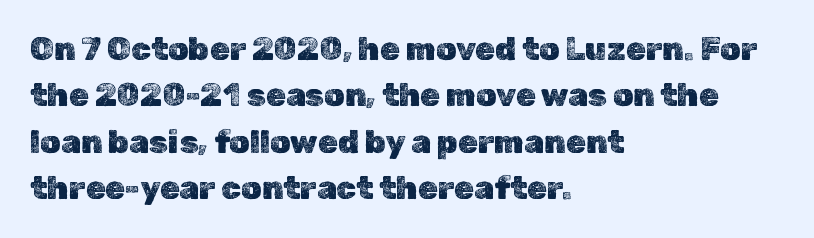
{"italic": "no", "width": "normal", "x_height": "medium", "monospaced": "no", "underline": "no", "align": "left", "line_spacing": "normal", "line_spacing_ratio": 1.45, "letter_spacing": "normal", "letter_spacing_em": 0.0, "glyph_px": 32}
